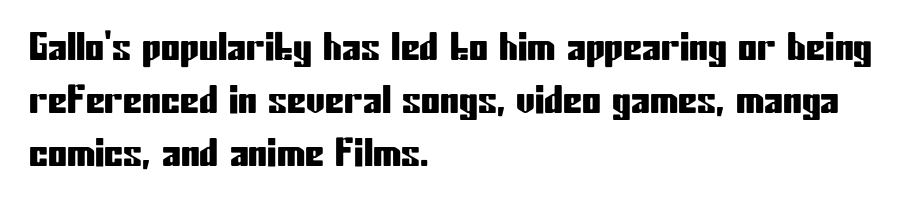
How are the letters spaced? Ordinarily, with no added tracking. Rendered with straight, roman letterforms. Bare-footed words on every line. I'd call this a sans setting — the letters go barefoot. A student would call this left alignment; a typographer would say flush left, rag right. The passage shown is typed in a proportional face where columns would drift.
